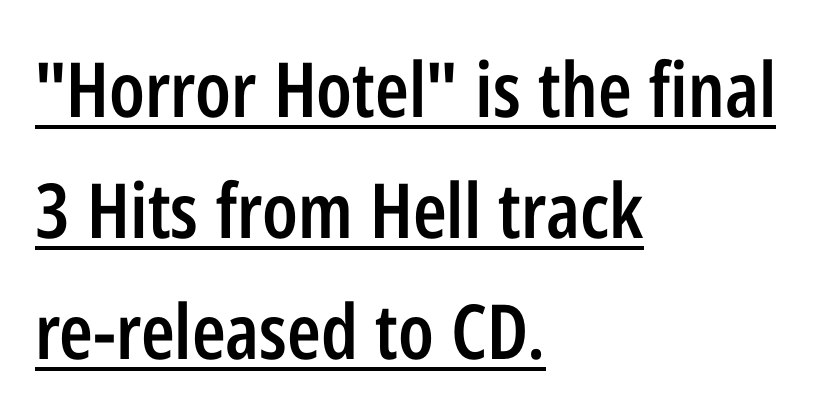
The image shows 76 px semibold, condensed sans-serif type, upright; set left-aligned, normal line spacing (1.59x), normal letter spacing, underlined; low stroke contrast and a medium x-height.
